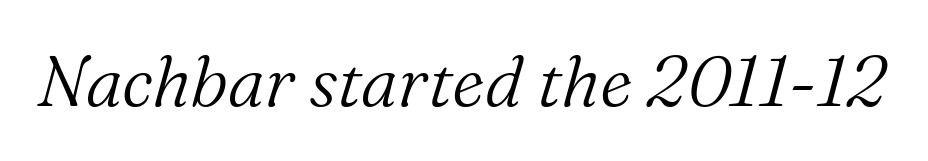
The image shows 70 px light serif type, italic (leaning right); set normal letter spacing, not underlined; medium stroke contrast and a medium x-height.
